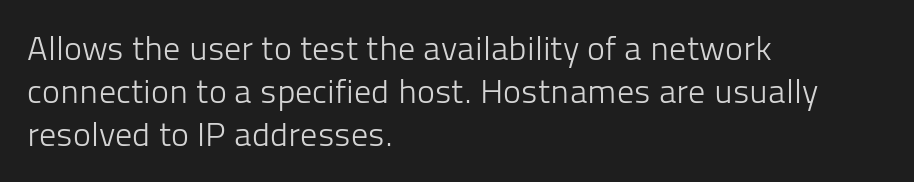
Q: Is the text bold? A: No.
Q: Is the text italic (slanted)? A: No, it is upright.
Q: Is the typeface a serif or a sans-serif typeface? A: Sans-serif.
Q: Is the text underlined? A: No.
Q: How is the paragraph aligned? A: Left-aligned.
Q: Is the spacing between letters normal or unusually wide? A: Normal.
Q: Is the spacing between lines tight, normal or loose? A: Normal.
Q: Width (condensed, normal, or wide)? A: Normal.
Q: Stroke contrast? A: Low.
Q: x-height? A: Medium.
Q: Monospaced? A: No.
